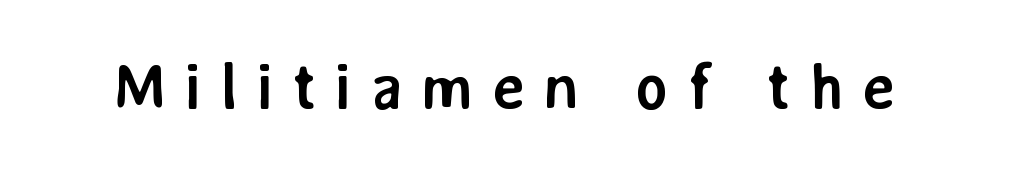
{"serif": "no", "italic": "no", "bold": "yes", "weight": "semibold", "width": "normal", "stroke_contrast": "low", "x_height": "medium", "monospaced": "no", "underline": "no", "letter_spacing": "wide", "letter_spacing_em": 0.28, "glyph_px": 64}
